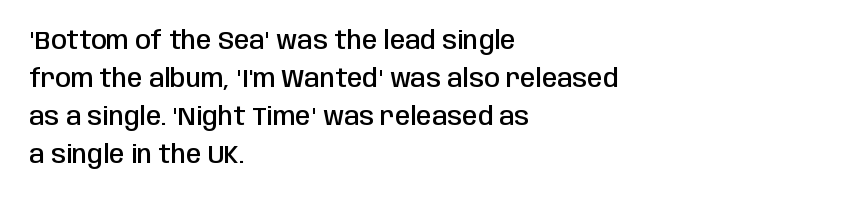
The image shows 25 px text type, upright; set left-aligned, normal line spacing (1.52x), normal letter spacing, not underlined.
